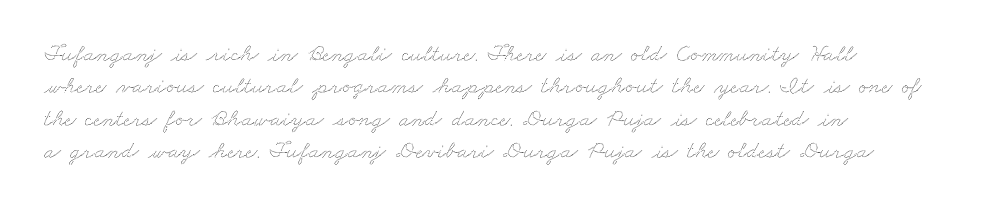
Q: Is the text underlined? A: No.
Q: How is the paragraph aligned? A: Left-aligned.
Q: Is the spacing between letters normal or unusually wide? A: Normal.
Q: Is the spacing between lines tight, normal or loose? A: Normal.
